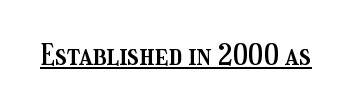
{"italic": "no", "width": "condensed", "stroke_contrast": "medium", "x_height": "medium", "monospaced": "no", "underline": "yes", "letter_spacing": "normal", "letter_spacing_em": 0.0, "glyph_px": 29}
